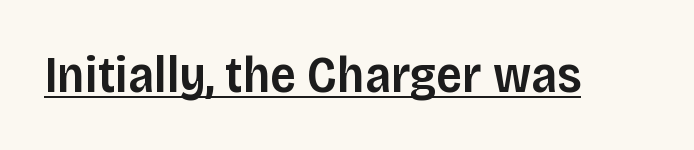
{"serif": "no", "italic": "no", "bold": "semi", "weight": "semibold", "width": "normal", "stroke_contrast": "low", "x_height": "large", "monospaced": "no", "underline": "yes", "letter_spacing": "normal", "letter_spacing_em": 0.0, "glyph_px": 51}
